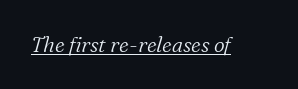
Is the letter spacing exaggerated? No — it looks like the ordinary default. You can see a thin bar hugging the bottom of the glyphs. Italic: yes, the glyphs are oblique. Each stroke keeps to a modest, everyday thickness or less.
